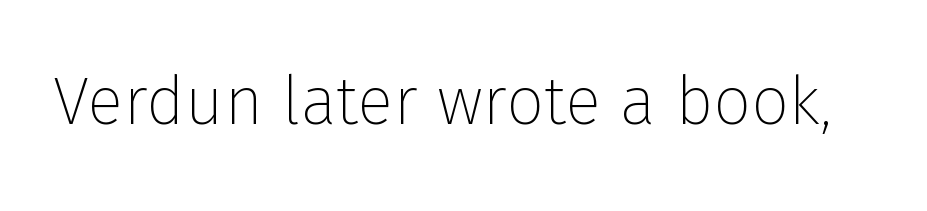
The image shows 67 px thin sans-serif type, upright; set normal letter spacing, not underlined; low stroke contrast and a medium x-height.
